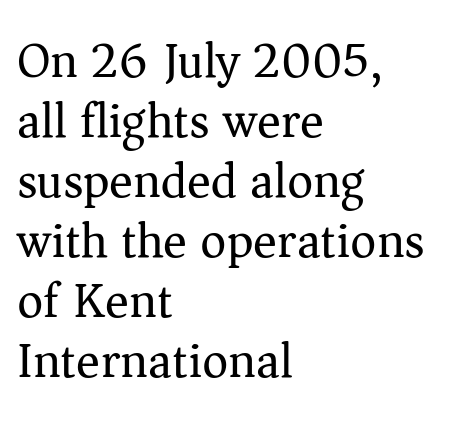
Check where the strokes stop: tiny serifs finish them off. Letters have the restrained weight of plain body copy at most. The baseline area is clear. The face used here is proportionally spaced, like ordinary book or web type. Tracking value appears to be zero — textbook default spacing.
